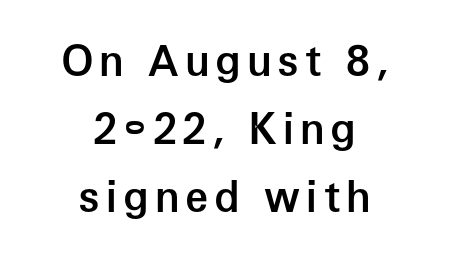
Q: Is the text bold? A: Semi-bold.
Q: Is the text italic (slanted)? A: No, it is upright.
Q: Is the typeface a serif or a sans-serif typeface? A: Sans-serif.
Q: Is the text underlined? A: No.
Q: How is the paragraph aligned? A: Centered.
Q: Is the spacing between lines tight, normal or loose? A: Normal.
Q: Width (condensed, normal, or wide)? A: Normal.
Q: Stroke contrast? A: Low.
Q: x-height? A: Medium.
Q: Monospaced? A: No.
